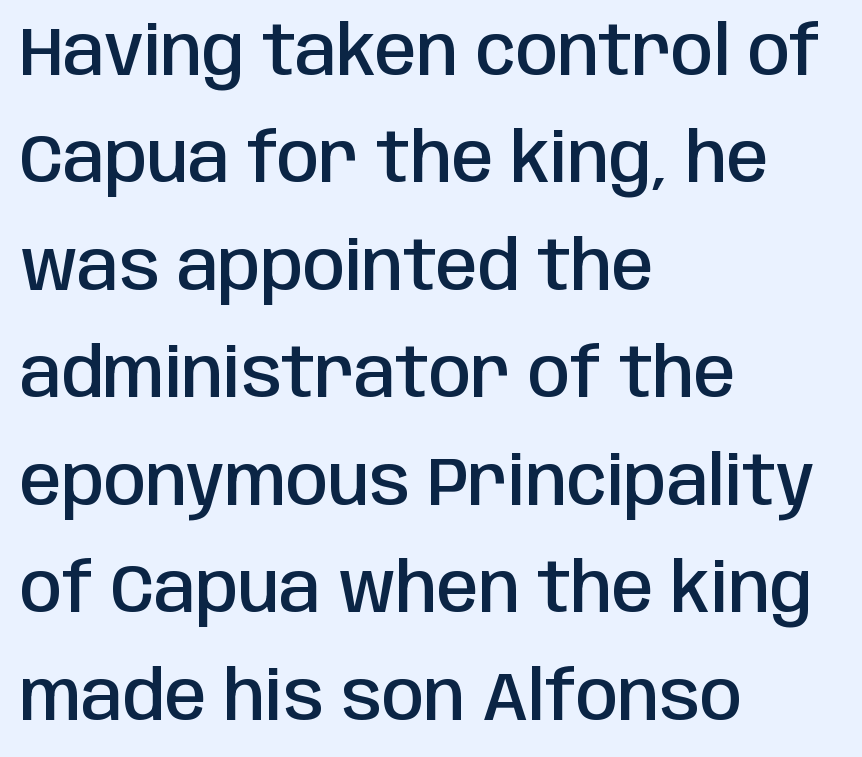
{"serif": "no", "italic": "no", "bold": "semi", "weight": "semibold", "width": "condensed", "stroke_contrast": "low", "x_height": "large", "monospaced": "no", "underline": "no", "align": "left", "line_spacing": "normal", "line_spacing_ratio": 1.58, "letter_spacing": "normal", "letter_spacing_em": 0.0, "glyph_px": 68}
